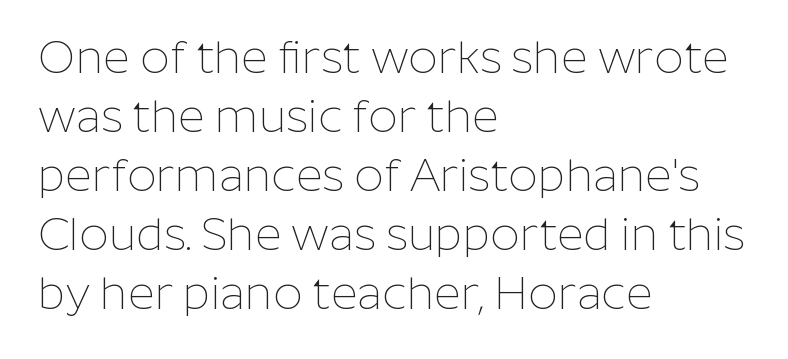
The image shows 46 px thin sans-serif type, upright; set left-aligned, normal line spacing (1.28x), normal letter spacing, not underlined; low stroke contrast and a medium x-height.
